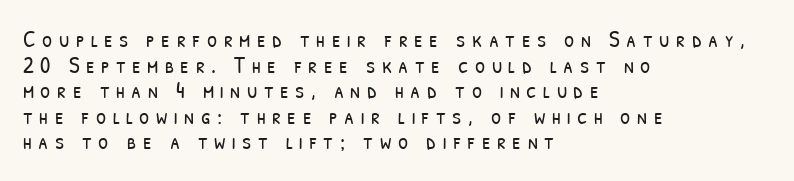
One-word summary of the alignment: left. Baseline-to-baseline distance is barely more than the letter height. Any mark beneath the type? The region is blank. The type is letterspaced generously, with wide tracking. Bold? No — there's no thickening of the strokes.
